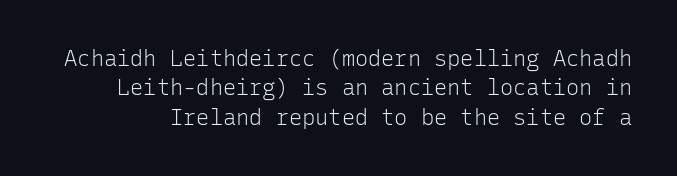
The image shows 22 px text type, upright; set normal line spacing (1.33x), normal letter spacing, not underlined.
